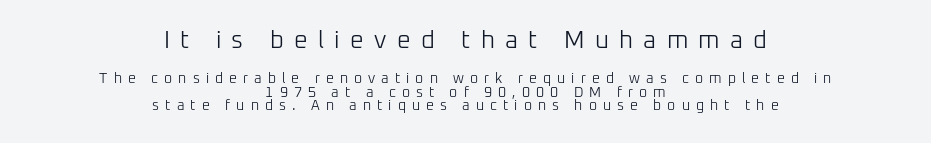
Two sizes are in play, and the larger belongs to the first block. The passage shown has open, widely tracked lettering throughout. Bare-footed words on every line. If you folded the block vertically in half, each line would mirror itself in length. The space between consecutive lines is stingy. The specimen reads as upright at a glance.
